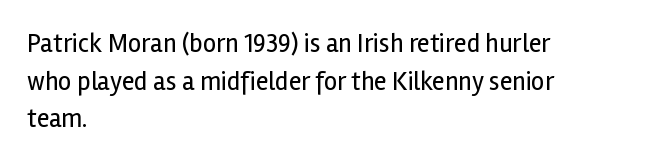
This sample is left-justified, so line endings fall wherever the words run out. Short note: letters normally spaced. These lines were composed using upright roman letters. Nothing heavy about these letters — not bold at all. The glyphs are unaccompanied by any horizontal stroke below them. Quick note: interline space is typical.
